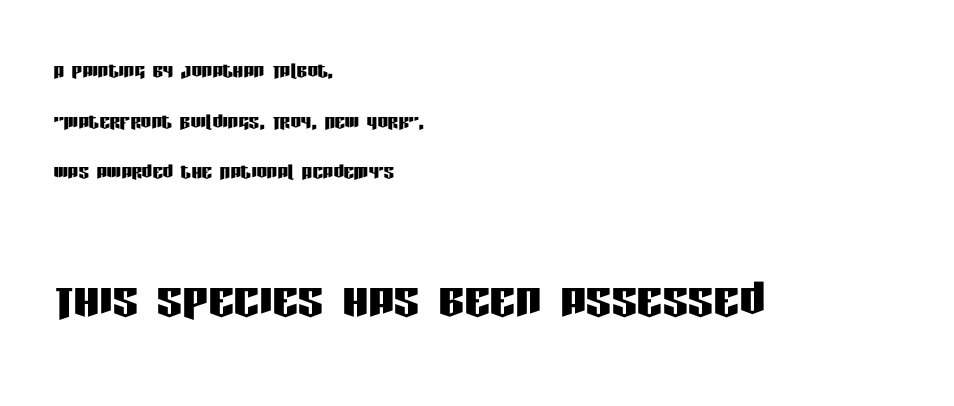
{"serif": "no", "italic": "no", "width": "condensed", "stroke_contrast": "low", "x_height": "large", "monospaced": "no", "underline": "no", "align": "left", "line_spacing": "loose", "line_spacing_ratio": 1.95, "letter_spacing": "normal", "letter_spacing_em": 0.0, "larger_block": "second", "size_ratio": 2.46, "glyph_px": 64}
